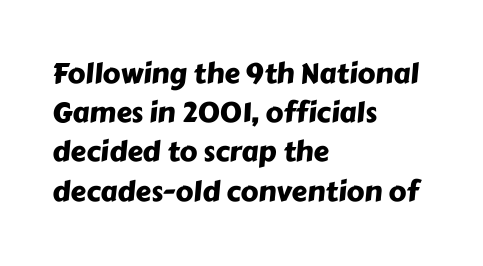
The image shows 28 px sans-serif type; set left-aligned, normal line spacing (1.4x), normal letter spacing, not underlined; low stroke contrast and a medium x-height.
